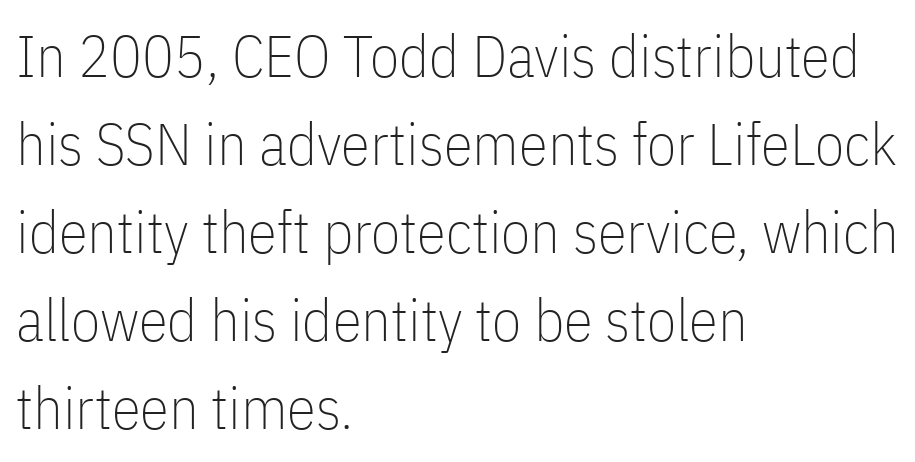
{"serif": "no", "italic": "no", "bold": "no", "weight": "thin", "width": "condensed", "stroke_contrast": "low", "x_height": "medium", "monospaced": "no", "underline": "no", "align": "left", "line_spacing": "normal", "line_spacing_ratio": 1.49, "letter_spacing": "normal", "letter_spacing_em": 0.0, "glyph_px": 59}
